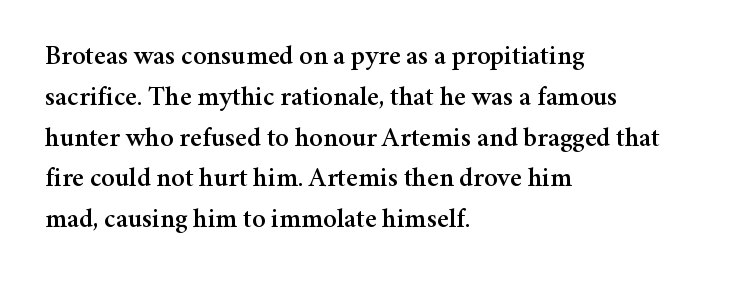
{"italic": "no", "underline": "no", "align": "left", "line_spacing": "normal", "line_spacing_ratio": 1.51, "letter_spacing": "normal", "letter_spacing_em": 0.0, "glyph_px": 27}
